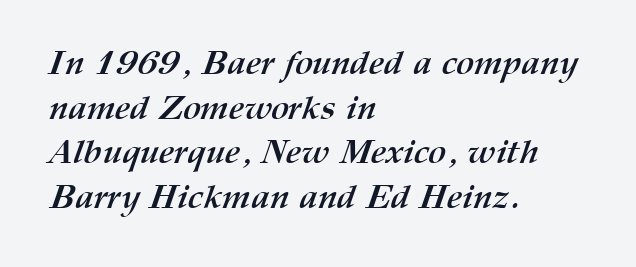
The image shows 34 px semibold type; set left-aligned, normal line spacing (1.31x), normal letter spacing, not underlined; medium stroke contrast and a medium x-height.
